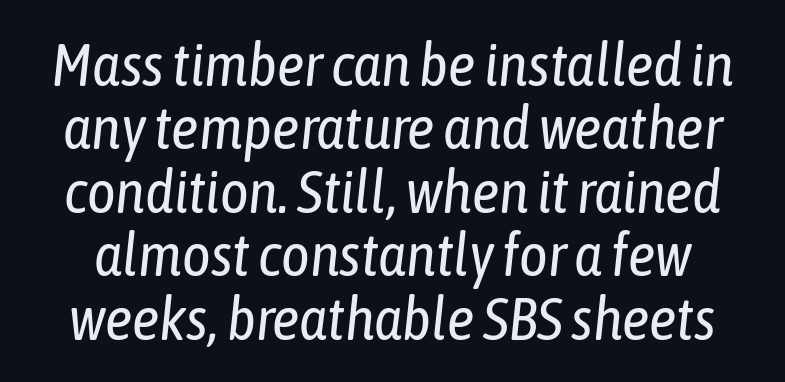
The image shows 61 px regular-weight, condensed type, italic (leaning right); set tight line spacing (1.04x), normal letter spacing, not underlined; low stroke contrast and a medium x-height.
